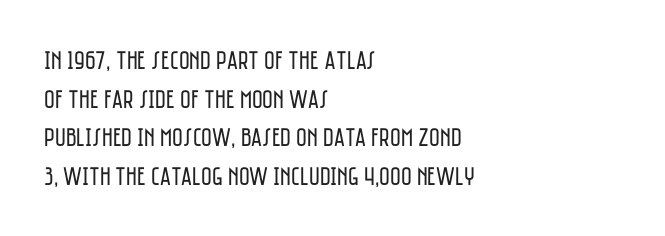
{"italic": "no", "bold": "no", "underline": "no", "align": "left", "line_spacing": "normal", "line_spacing_ratio": 1.49, "letter_spacing": "normal", "letter_spacing_em": 0.0, "glyph_px": 26}
